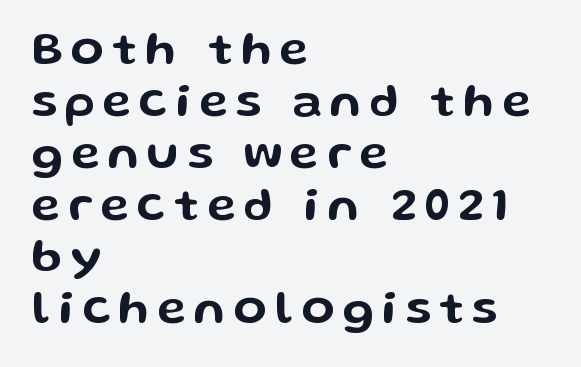
Layout note: lines flush left. Honestly, the rows look squashed on top of each other. Vertical strokes here are truly vertical. In terms of letterform style, serifs are entirely absent.
